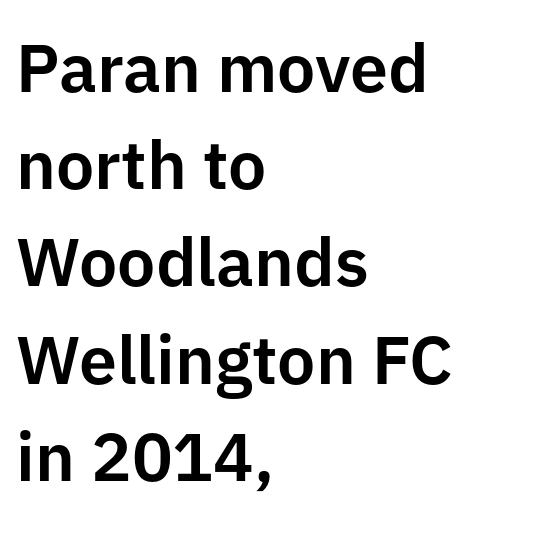
{"serif": "no", "italic": "no", "width": "normal", "stroke_contrast": "low", "x_height": "medium", "monospaced": "no", "underline": "no", "align": "left", "line_spacing": "normal", "line_spacing_ratio": 1.43, "letter_spacing": "normal", "letter_spacing_em": 0.0, "glyph_px": 68}
